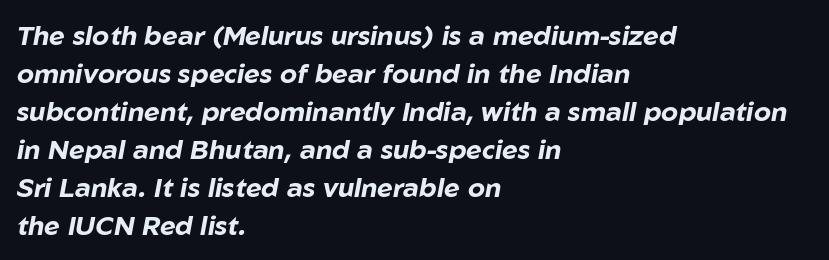
{"italic": "yes", "lean": "right", "slant_degrees": 10, "bold": "yes", "underline": "no", "align": "left", "line_spacing": "normal", "line_spacing_ratio": 1.41, "letter_spacing": "normal", "letter_spacing_em": 0.0, "glyph_px": 27}
